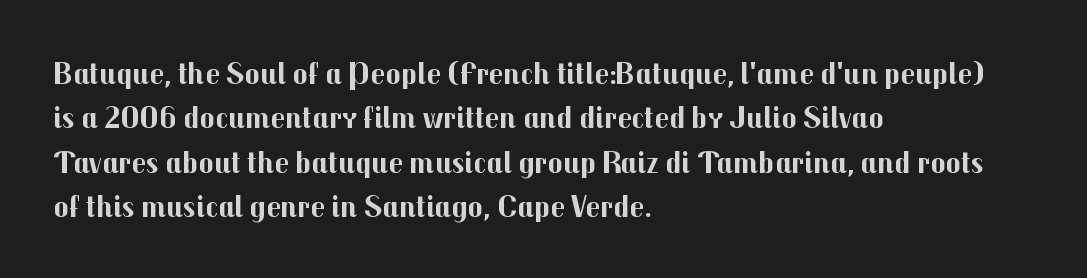
The image shows 32 px bold sans-serif type, upright; set left-aligned, normal line spacing (1.39x), normal letter spacing, not underlined; medium stroke contrast and a medium x-height.
